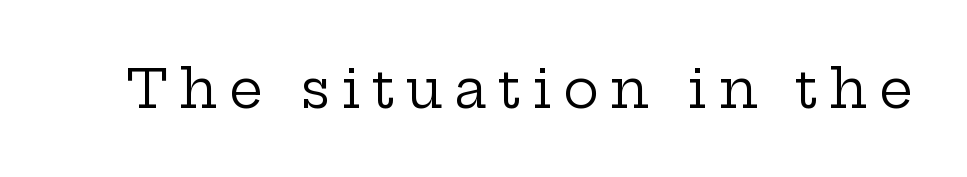
{"serif": "yes", "italic": "no", "bold": "no", "weight": "regular", "width": "wide", "stroke_contrast": "low", "x_height": "medium", "monospaced": "no", "underline": "no", "letter_spacing": "wide", "letter_spacing_em": 0.2, "glyph_px": 54}
